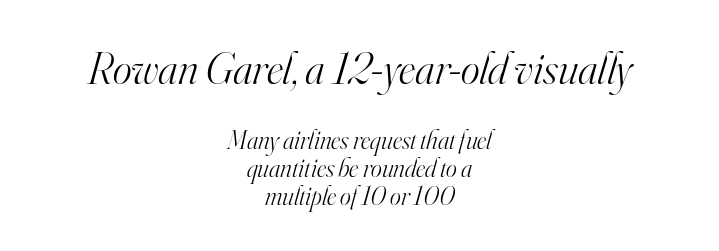
The space directly below the letters is spotless. The letters advance in unequal steps, a hallmark of proportional type. The passage shown stacks its lines with hardly any gap. The font's italic variant was chosen for this text. Both edges are ragged and mirror each other, which tells us the setting is centered. You could call the tracking neutral — neither tight nor loose.
